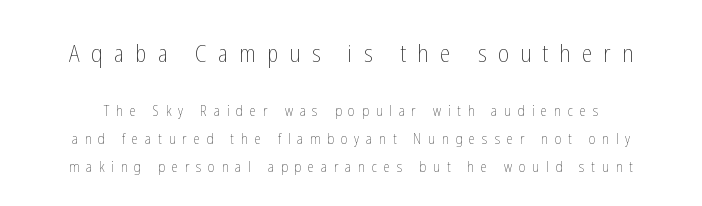
The image shows 23 px text type, upright; set loose line spacing (2.0x), unusually wide letter spacing (+0.5 em), not underlined; the first (top) block is 1.64x larger.
